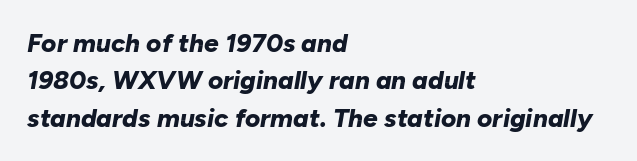
Q: Is the text bold? A: Yes.
Q: Is the text italic (slanted)? A: Yes, it leans right by about 10 degrees.
Q: Is the text underlined? A: No.
Q: How is the paragraph aligned? A: Left-aligned.
Q: Is the spacing between letters normal or unusually wide? A: Normal.
Q: Is the spacing between lines tight, normal or loose? A: Normal.
